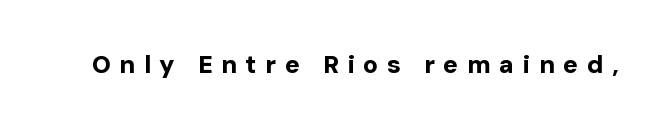
A bare baseline throughout the passage. Compared with typical body copy, the letter spacing here is much looser. This is heavy type, rendered in bold. Vertical strokes here are truly vertical.
